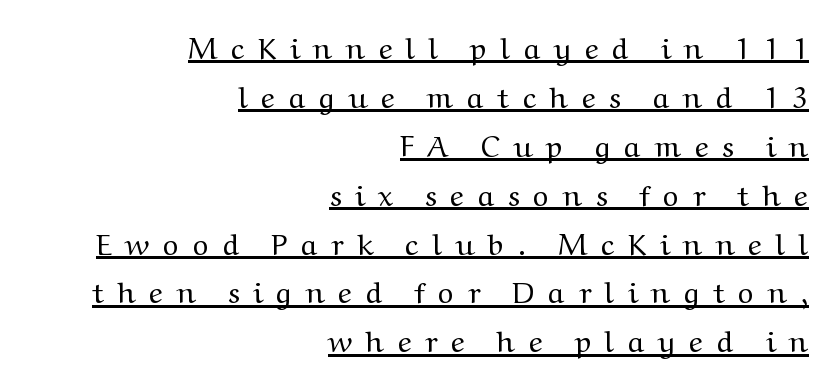
{"serif": "yes", "italic": "no", "bold": "no", "weight": "regular", "width": "wide", "stroke_contrast": "medium", "x_height": "medium", "monospaced": "no", "underline": "yes", "align": "right", "line_spacing": "normal", "line_spacing_ratio": 1.63, "letter_spacing": "wide", "letter_spacing_em": 0.46, "glyph_px": 30}
